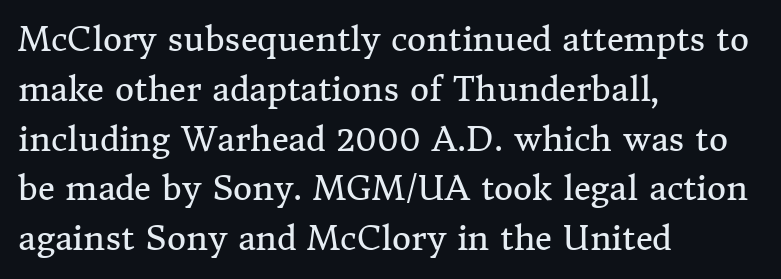
You could not count columns in this text — the font is proportionally spaced. A typesetter would call this leading conventional body-copy spacing. Where is the straight margin? On the left. The font family rendered here belongs to the serif group.
